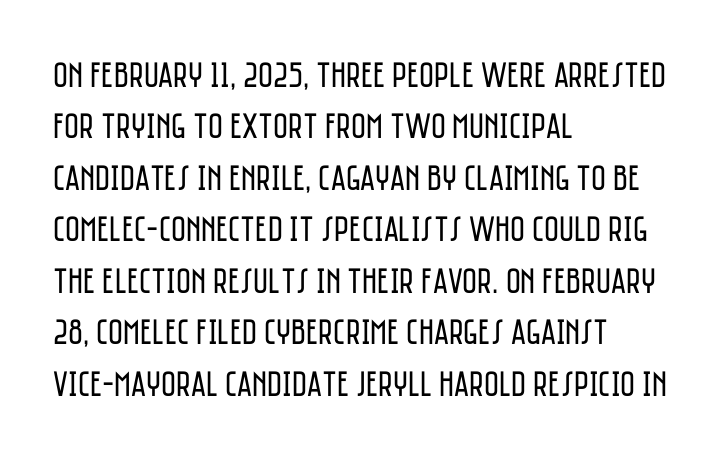
The image shows 36 px regular-weight, condensed sans-serif type, upright; set left-aligned, normal line spacing (1.43x), normal letter spacing, not underlined; low stroke contrast and a large x-height.
